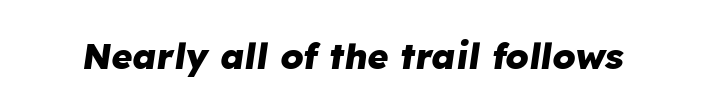
Decoration check: the copy has no underline. Weight check: bold — yes, fully. A typesetter would mark this as italic. Tracking here is standard; glyphs follow each other at the usual distance. You could not count columns in this text — the font is proportionally spaced.
